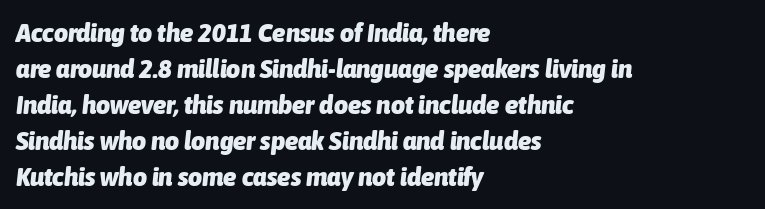
Q: Is the text bold? A: Yes.
Q: Is the text italic (slanted)? A: Yes, it leans right by about 6 degrees.
Q: Is the text underlined? A: No.
Q: How is the paragraph aligned? A: Left-aligned.
Q: Is the spacing between letters normal or unusually wide? A: Normal.
Q: Is the spacing between lines tight, normal or loose? A: Normal.
